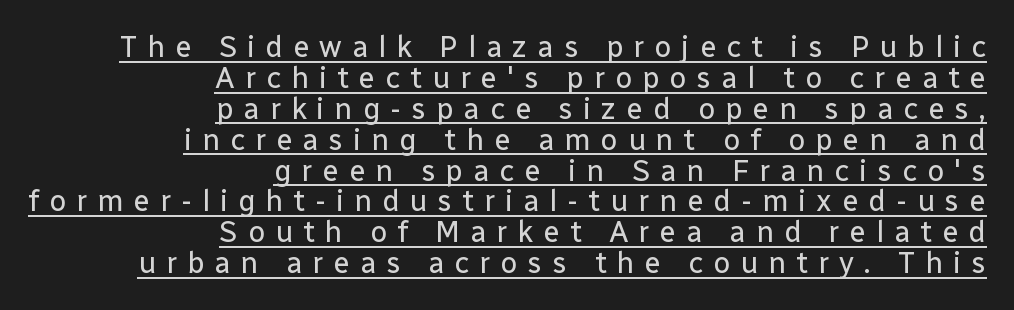
{"serif": "no", "italic": "no", "bold": "no", "weight": "regular", "width": "normal", "stroke_contrast": "low", "x_height": "medium", "monospaced": "no", "underline": "yes", "align": "right", "line_spacing": "tight", "line_spacing_ratio": 1.03, "letter_spacing": "wide", "letter_spacing_em": 0.33, "glyph_px": 30}
